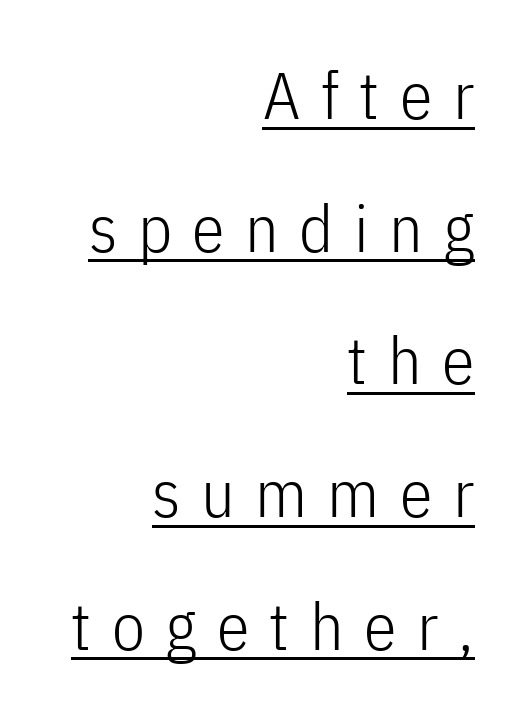
Q: Is the text bold? A: No.
Q: Is the text italic (slanted)? A: No, it is upright.
Q: Is the typeface a serif or a sans-serif typeface? A: Sans-serif.
Q: Is the text underlined? A: Yes.
Q: How is the paragraph aligned? A: Right-aligned.
Q: Is the spacing between letters normal or unusually wide? A: Unusually wide.
Q: Is the spacing between lines tight, normal or loose? A: Loose.
Q: Width (condensed, normal, or wide)? A: Condensed.
Q: Stroke contrast? A: Low.
Q: x-height? A: Medium.
Q: Monospaced? A: No.
